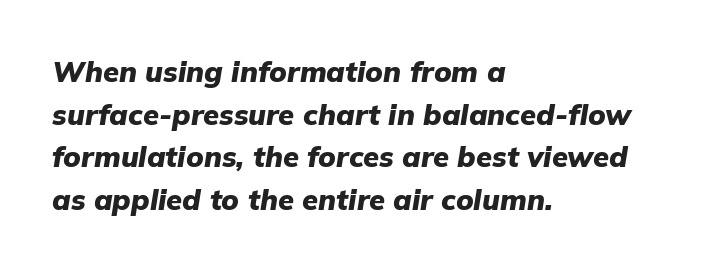
Q: Is the text bold? A: Yes.
Q: Is the text italic (slanted)? A: Yes, it leans right by about 9 degrees.
Q: Is the text underlined? A: No.
Q: How is the paragraph aligned? A: Left-aligned.
Q: Is the spacing between letters normal or unusually wide? A: Normal.
Q: Is the spacing between lines tight, normal or loose? A: Normal.
Q: Width (condensed, normal, or wide)? A: Normal.
Q: Stroke contrast? A: Low.
Q: x-height? A: Medium.
Q: Monospaced? A: No.
